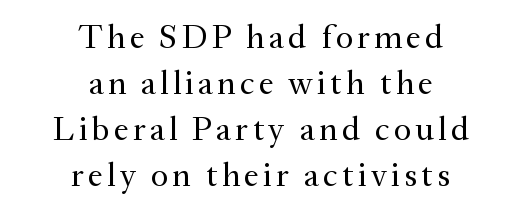
It's the straight-up-and-down kind of type. Spacing verdict: proportional, widths tailored to each character. The rendering positions every line midway between the sides. Weight class: somewhere from thin through regular.
